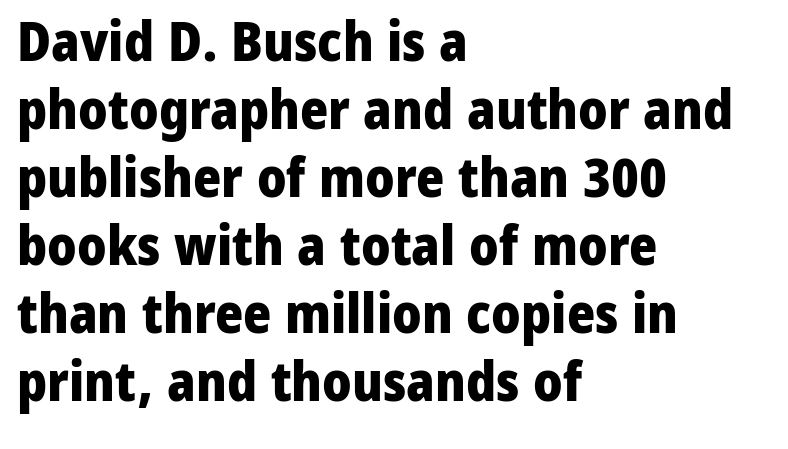
{"serif": "no", "italic": "no", "bold": "yes", "weight": "heavy", "width": "normal", "stroke_contrast": "low", "x_height": "medium", "monospaced": "no", "underline": "no", "align": "left", "line_spacing": "normal", "line_spacing_ratio": 1.26, "letter_spacing": "normal", "letter_spacing_em": 0.0, "glyph_px": 54}
